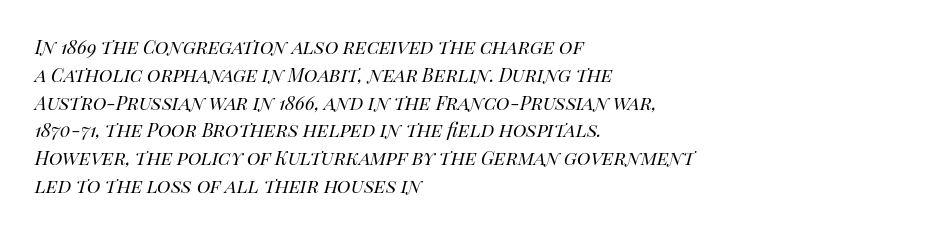
{"italic": "yes", "lean": "right", "slant_degrees": 14, "bold": "no", "underline": "no", "align": "left", "line_spacing_ratio": 1.21, "letter_spacing": "normal", "letter_spacing_em": 0.0, "glyph_px": 23}
